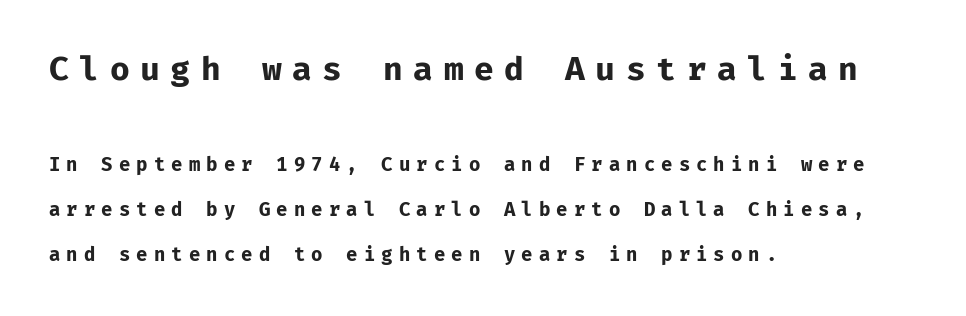
The image shows 33 px bold sans-serif type, upright, monospaced; set left-aligned, loose line spacing (2.36x), unusually wide letter spacing (+0.32 em), not underlined; the first (top) block is 1.74x larger; low stroke contrast and a medium x-height.
